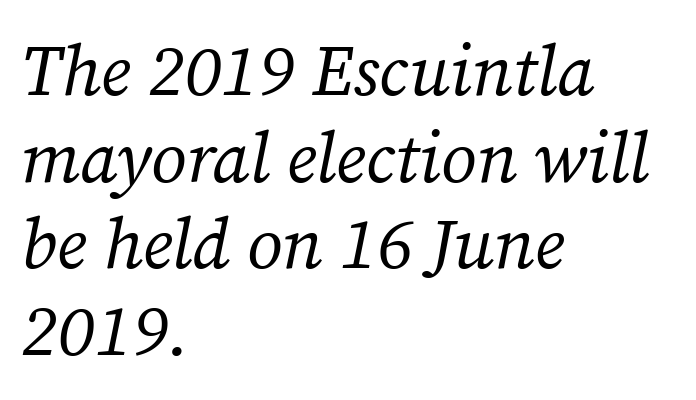
The image shows 71 px regular-weight serif type, italic (leaning right); set left-aligned, line spacing 1.22x, normal letter spacing, not underlined; medium stroke contrast and a medium x-height.
